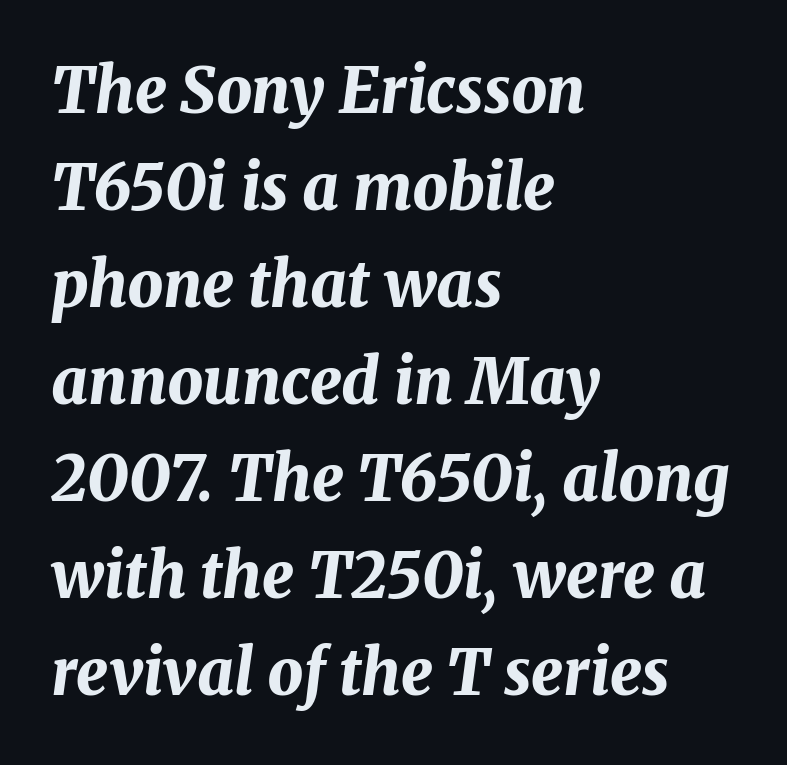
Does the weight exceed regular? Yes, all the way to bold. You could not count columns in this text — the font is proportionally spaced. The passage shown leans; its letterforms are oblique. Decoration check: the copy has no underline. The letterforms sit shoulder to shoulder at normal distance.
